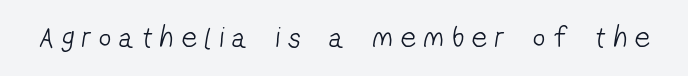
Q: Is the text bold? A: No.
Q: Is the typeface a serif or a sans-serif typeface? A: Sans-serif.
Q: Is the text underlined? A: No.
Q: Is the spacing between letters normal or unusually wide? A: Unusually wide.
Q: Width (condensed, normal, or wide)? A: Condensed.
Q: Stroke contrast? A: Low.
Q: x-height? A: Medium.
Q: Monospaced? A: No.
